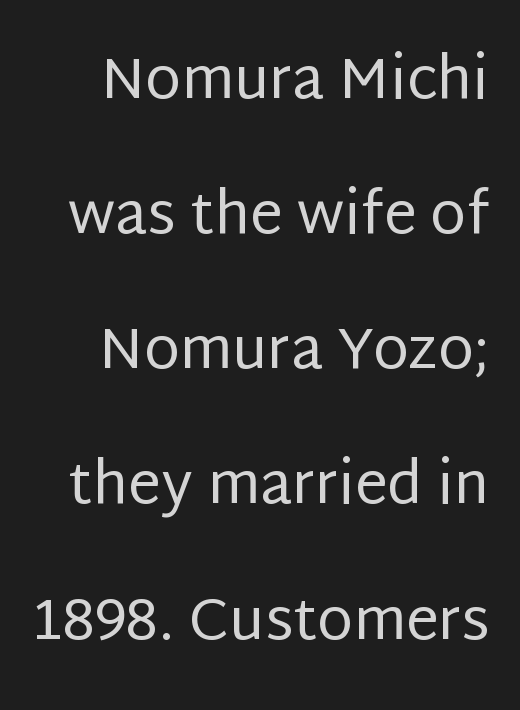
{"serif": "no", "italic": "no", "bold": "no", "weight": "regular", "width": "normal", "stroke_contrast": "low", "x_height": "large", "monospaced": "no", "underline": "no", "line_spacing": "loose", "line_spacing_ratio": 2.33, "letter_spacing": "normal", "letter_spacing_em": 0.0, "glyph_px": 58}
